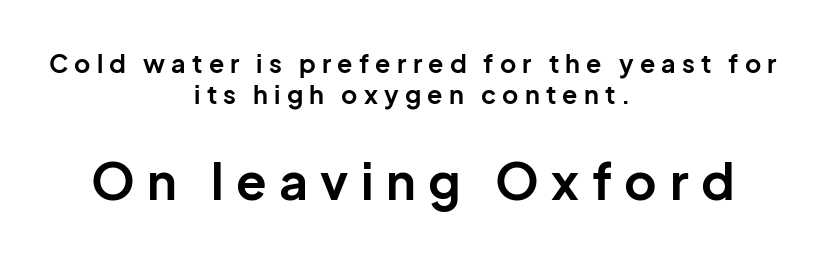
Both edges are ragged and mirror each other, which tells us the setting is centered. Every stem runs plumb, perpendicular to the baseline. Each glyph is drawn with heavy, bold strokes. The passage shown is typed in a proportional face where columns would drift. Compare the two chunks: the lower has the greater cap height.
